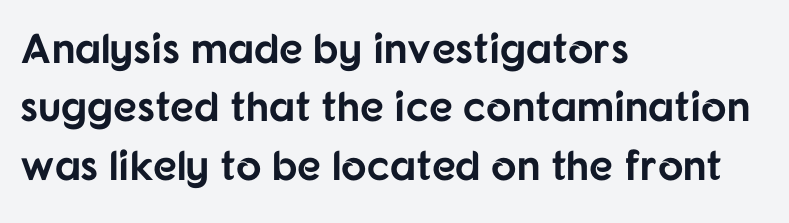
Q: Is the text bold? A: Yes.
Q: Is the text italic (slanted)? A: No, it is upright.
Q: Is the typeface a serif or a sans-serif typeface? A: Sans-serif.
Q: Is the text underlined? A: No.
Q: How is the paragraph aligned? A: Left-aligned.
Q: Is the spacing between letters normal or unusually wide? A: Normal.
Q: Is the spacing between lines tight, normal or loose? A: Normal.
Q: Width (condensed, normal, or wide)? A: Normal.
Q: Stroke contrast? A: Low.
Q: x-height? A: Medium.
Q: Monospaced? A: No.
